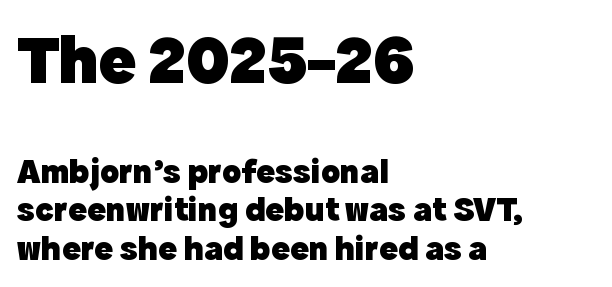
Q: Is the text bold? A: Yes.
Q: Is the text italic (slanted)? A: No, it is upright.
Q: Is the typeface a serif or a sans-serif typeface? A: Sans-serif.
Q: Is the text underlined? A: No.
Q: How is the paragraph aligned? A: Left-aligned.
Q: Is the spacing between letters normal or unusually wide? A: Normal.
Q: Is the spacing between lines tight, normal or loose? A: Tight.
Q: Which block of text is set in a larger size, the first (top) or the second (bottom)? A: The first (top) one.
Q: Width (condensed, normal, or wide)? A: Normal.
Q: x-height? A: Medium.
Q: Monospaced? A: No.
